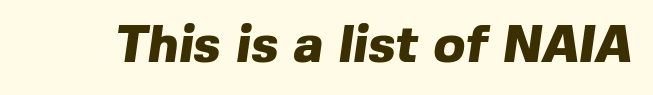
The image shows 52 px heavy sans-serif type; set normal letter spacing, not underlined; a medium x-height.
